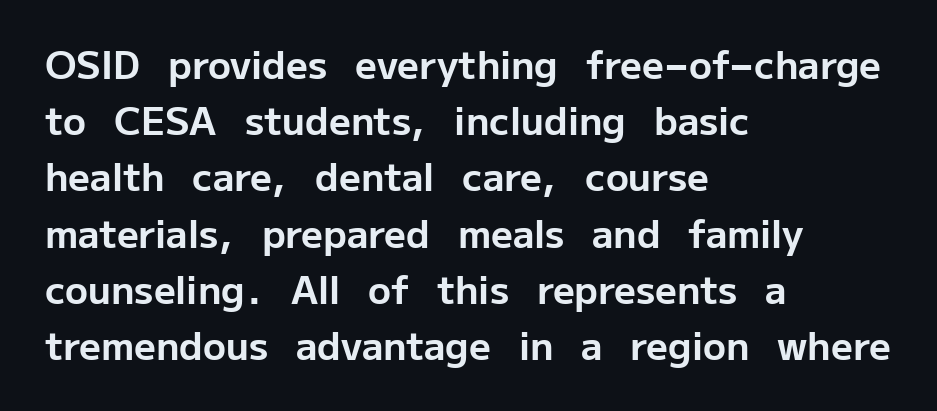
Q: Is the text bold? A: Yes.
Q: Is the text italic (slanted)? A: No, it is upright.
Q: Is the typeface a serif or a sans-serif typeface? A: Sans-serif.
Q: Is the text underlined? A: No.
Q: How is the paragraph aligned? A: Left-aligned.
Q: Is the spacing between letters normal or unusually wide? A: Normal.
Q: Is the spacing between lines tight, normal or loose? A: Normal.
Q: Width (condensed, normal, or wide)? A: Normal.
Q: Stroke contrast? A: Low.
Q: x-height? A: Medium.
Q: Monospaced? A: No.
